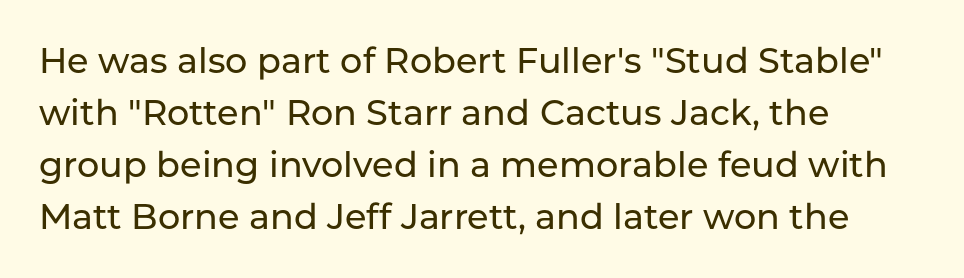
The image shows 35 px sans-serif type, upright; set left-aligned, normal line spacing (1.49x), normal letter spacing, not underlined; low stroke contrast and a medium x-height.
